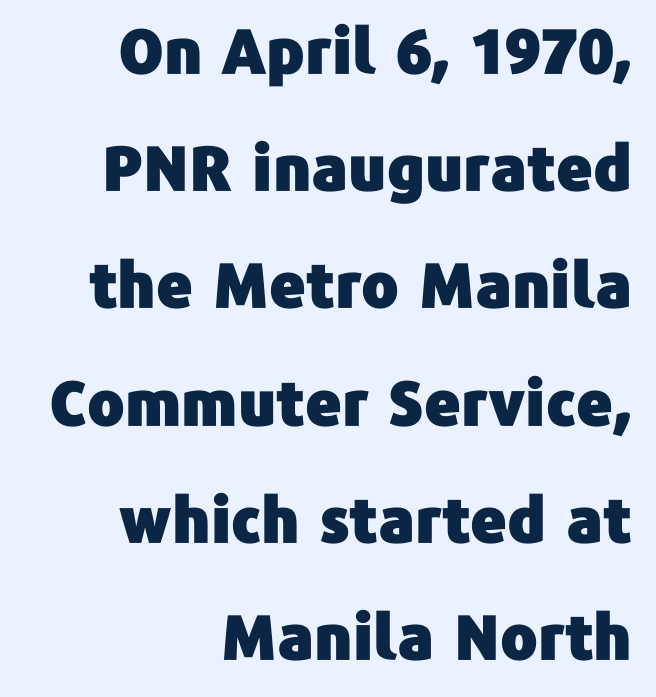
Each letter keeps its own natural width here, so spacing adapts to shape. The letters carry no serifs — their stems end cleanly without finishing strokes. Inter-character spacing is left at the font's built-in metrics. No italicization has been applied; the sample stays upright. Is the block centered? No — it sits flush against the right margin. A clean baseline with only descenders dipping below it.
